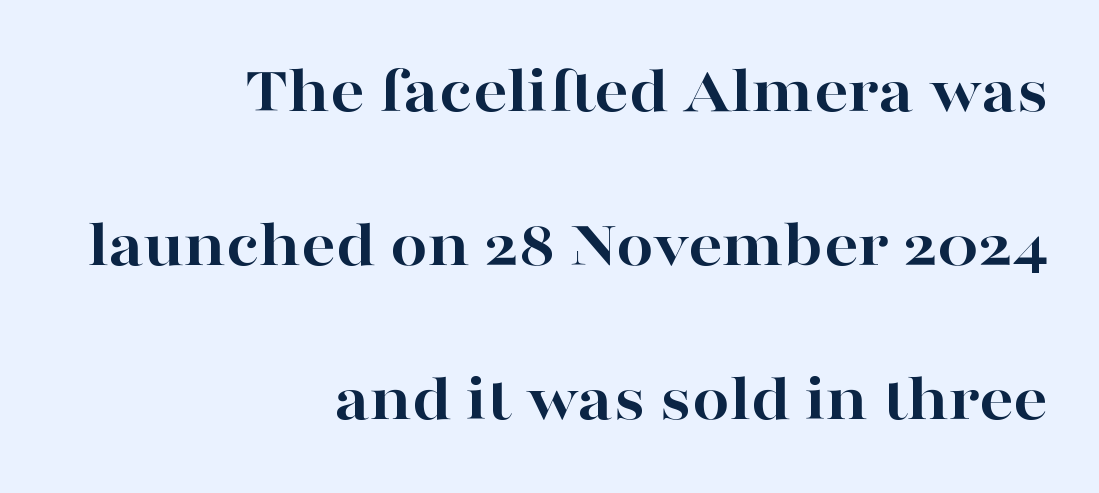
The image shows 67 px bold, wide serif type, upright; set right-aligned, loose line spacing (2.3x), normal letter spacing, not underlined; high stroke contrast and a medium x-height.
